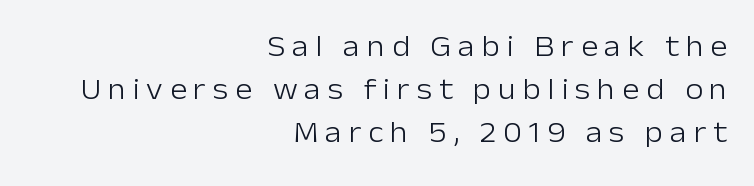
Q: Is the text bold? A: No.
Q: Is the text italic (slanted)? A: No, it is upright.
Q: Is the typeface a serif or a sans-serif typeface? A: Sans-serif.
Q: Is the text underlined? A: No.
Q: How is the paragraph aligned? A: Right-aligned.
Q: Is the spacing between letters normal or unusually wide? A: Unusually wide.
Q: Is the spacing between lines tight, normal or loose? A: Normal.
Q: Width (condensed, normal, or wide)? A: Normal.
Q: Stroke contrast? A: Low.
Q: x-height? A: Medium.
Q: Monospaced? A: No.
